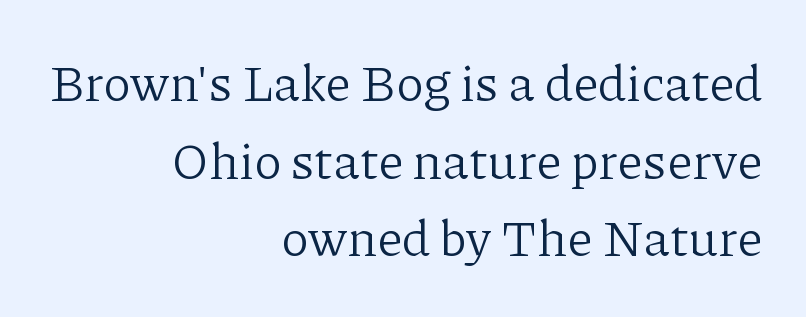
Q: Is the text bold? A: No.
Q: Is the text italic (slanted)? A: No, it is upright.
Q: Is the typeface a serif or a sans-serif typeface? A: Serif.
Q: Is the text underlined? A: No.
Q: How is the paragraph aligned? A: Right-aligned.
Q: Is the spacing between letters normal or unusually wide? A: Normal.
Q: Is the spacing between lines tight, normal or loose? A: Normal.
Q: Width (condensed, normal, or wide)? A: Normal.
Q: Stroke contrast? A: Low.
Q: x-height? A: Medium.
Q: Monospaced? A: No.
